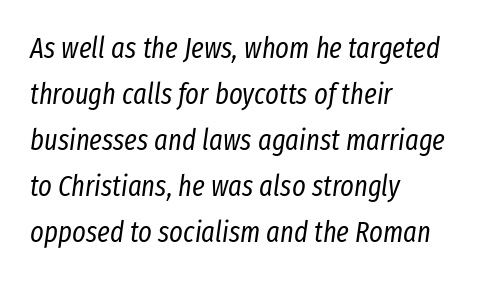
Successive baselines arrive at the customary interval. Is this a fixed-width face? No — the glyphs have proportional, varying widths. A light-to-regular cut is what we see here. This rendering leaves character spacing at its baseline value. The compositor pushed each line to the left boundary. The face used here has a pronounced slope to its letters.
